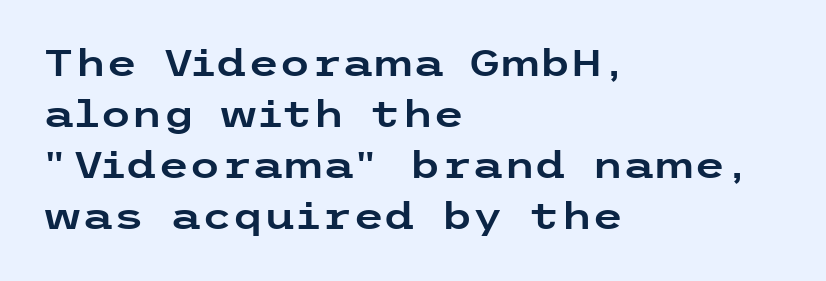
The image shows 36 px wide sans-serif type, upright; set left-aligned, normal line spacing (1.42x), normal letter spacing, not underlined; low stroke contrast and a medium x-height.
